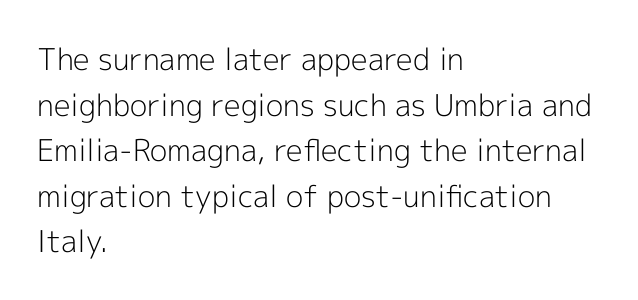
{"serif": "no", "italic": "no", "bold": "no", "weight": "light", "width": "normal", "x_height": "medium", "monospaced": "no", "underline": "no", "align": "left", "line_spacing": "normal", "line_spacing_ratio": 1.52, "letter_spacing": "normal", "letter_spacing_em": 0.0, "glyph_px": 30}
